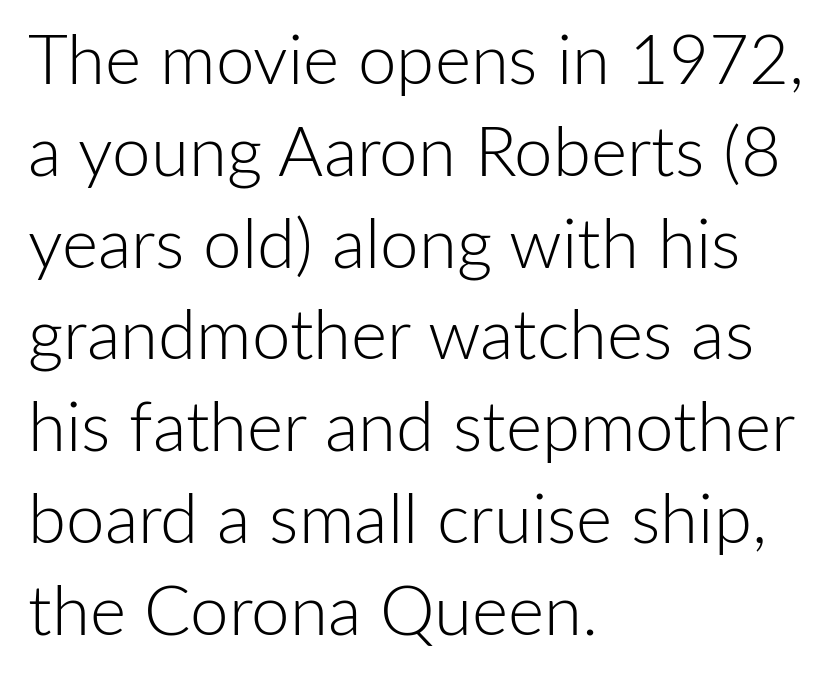
{"serif": "no", "italic": "no", "bold": "no", "weight": "light", "width": "normal", "stroke_contrast": "low", "x_height": "medium", "monospaced": "no", "underline": "no", "align": "left", "line_spacing": "normal", "line_spacing_ratio": 1.33, "letter_spacing": "normal", "letter_spacing_em": 0.0, "glyph_px": 69}
